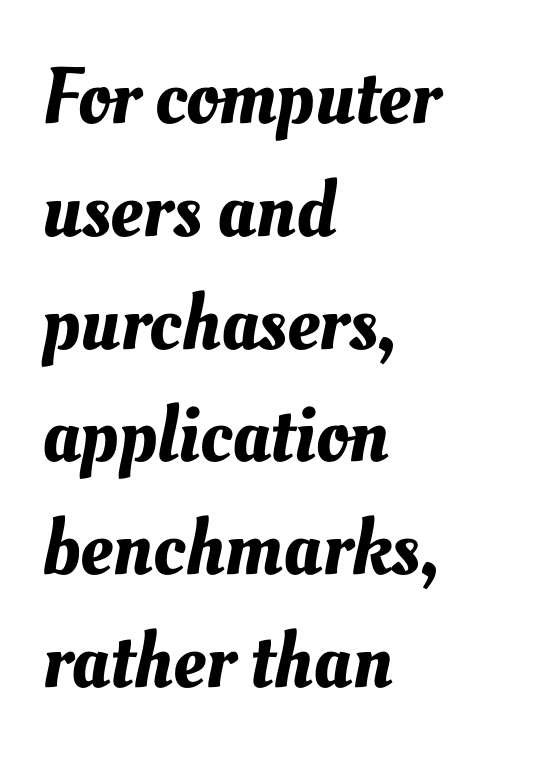
Q: Is the text underlined? A: No.
Q: How is the paragraph aligned? A: Left-aligned.
Q: Is the spacing between letters normal or unusually wide? A: Normal.
Q: Is the spacing between lines tight, normal or loose? A: Normal.
Q: Width (condensed, normal, or wide)? A: Normal.
Q: Stroke contrast? A: Medium.
Q: x-height? A: Small.
Q: Monospaced? A: No.
